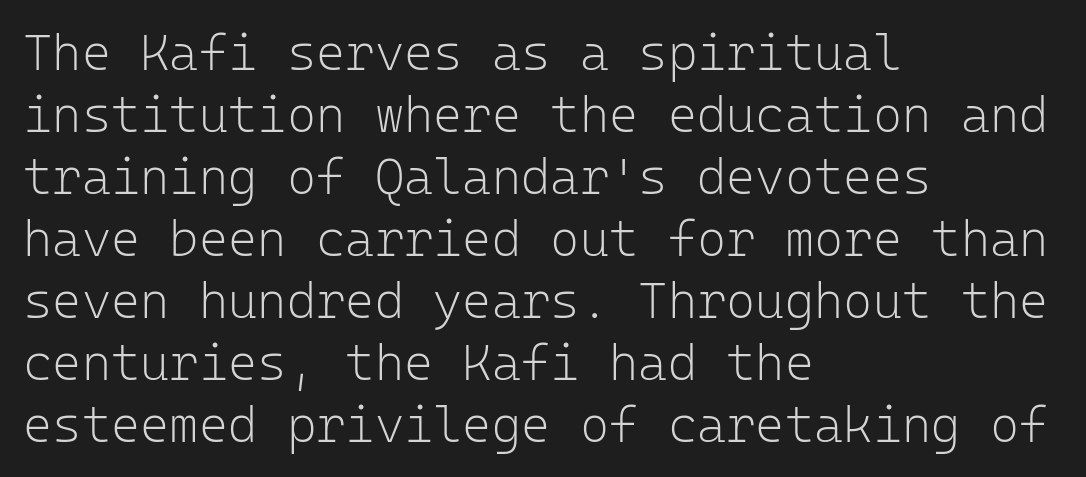
Q: Is the text bold? A: No.
Q: Is the text italic (slanted)? A: No, it is upright.
Q: Is the typeface a serif or a sans-serif typeface? A: Sans-serif.
Q: Is the text underlined? A: No.
Q: How is the paragraph aligned? A: Left-aligned.
Q: Is the spacing between letters normal or unusually wide? A: Normal.
Q: Width (condensed, normal, or wide)? A: Normal.
Q: Stroke contrast? A: Low.
Q: x-height? A: Medium.
Q: Monospaced? A: Yes.
